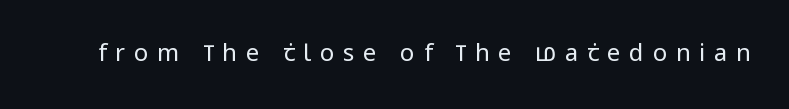
Tracking value appears strongly positive — letters spread wide. This is roman type, the default non-slanted kind. Bare-footed words on every line. The font is comparable to plain body text, perhaps lighter.
